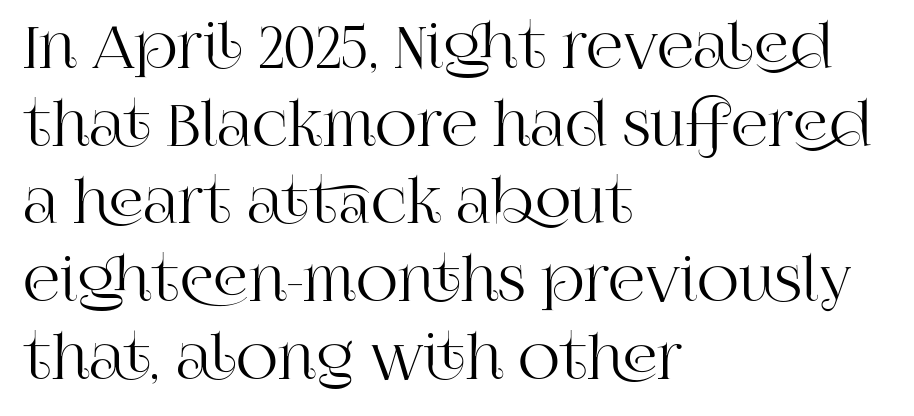
Q: Is the text italic (slanted)? A: No, it is upright.
Q: Is the typeface a serif or a sans-serif typeface? A: Serif.
Q: Is the text underlined? A: No.
Q: How is the paragraph aligned? A: Left-aligned.
Q: Is the spacing between letters normal or unusually wide? A: Normal.
Q: Is the spacing between lines tight, normal or loose? A: Normal.
Q: Width (condensed, normal, or wide)? A: Normal.
Q: Stroke contrast? A: High.
Q: x-height? A: Large.
Q: Monospaced? A: No.
